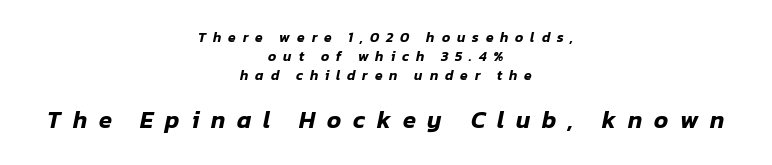
The image shows 24 px text type, italic (leaning right); set centered, normal line spacing (1.34x), unusually wide letter spacing (+0.49 em), not underlined; the second (bottom) block is 1.71x larger.
